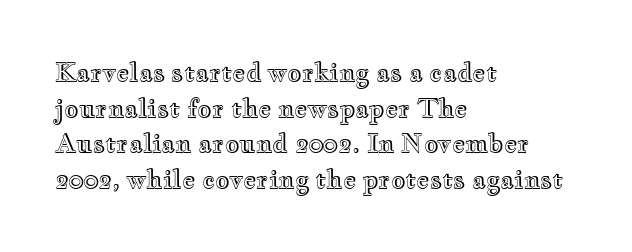
Glyph-to-glyph distance matches everyday printed text. The baseline area is clear. These lines are set flush left with a ragged right edge. Designer's note — italics off, roman on. The rendering uses a moderate line-height, typical for paragraphs.
